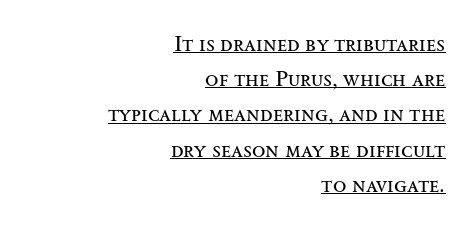
The image shows 22 px text type, upright; set right-aligned, normal line spacing (1.6x), normal letter spacing, underlined.
